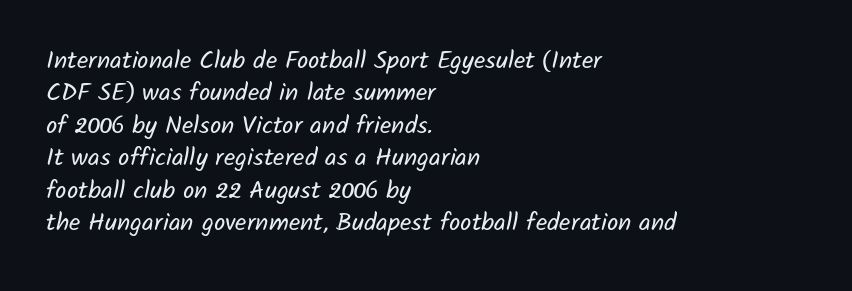
{"bold": "no", "underline": "no", "align": "left", "line_spacing": "normal", "line_spacing_ratio": 1.3, "letter_spacing": "normal", "letter_spacing_em": 0.0, "glyph_px": 25}
